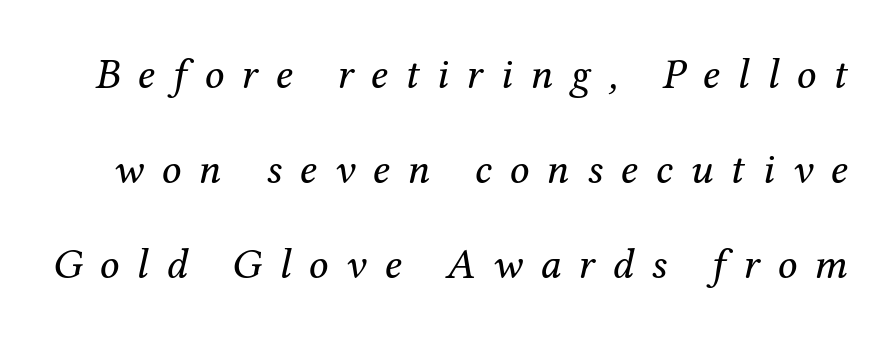
The passage shown is typed in a proportional face where columns would drift. Serif or sans? Serif — the stroke terminals have little feet. Nobody drew a line under any word here. The face used here is rendered with a markedly widened letterfit. Characters are canted at an angle relative to the baseline's perpendicular. Each new line begins a long way beneath the previous one.
